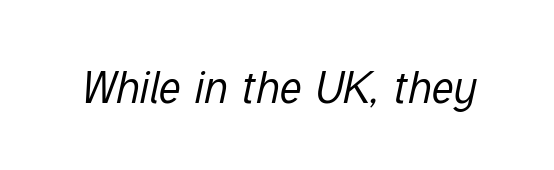
{"italic": "yes", "lean": "right", "slant_degrees": 12, "bold": "no", "weight": "regular", "width": "condensed", "stroke_contrast": "low", "x_height": "medium", "monospaced": "no", "underline": "no", "letter_spacing": "normal", "letter_spacing_em": 0.0, "glyph_px": 45}
